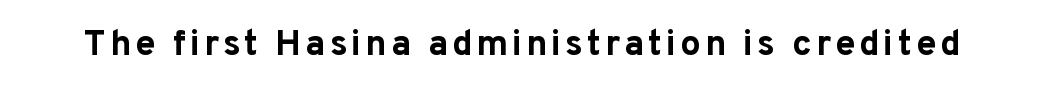
Heavy-handed strokes throughout: this text is bold. Typographically, this falls in the sans-serif category. Is this a fixed-width face? No — the glyphs have proportional, varying widths. Unmarked baselines from the first word to the last.
